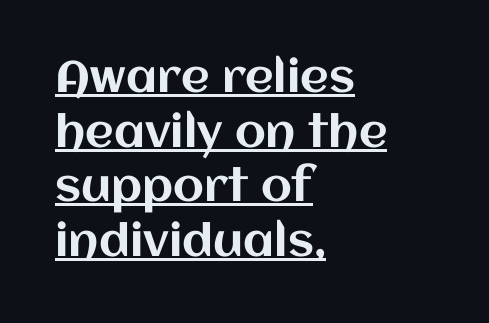
{"italic": "no", "width": "normal", "stroke_contrast": "medium", "x_height": "large", "monospaced": "no", "underline": "yes", "align": "left", "line_spacing_ratio": 1.24, "letter_spacing": "normal", "letter_spacing_em": 0.0, "glyph_px": 44}
